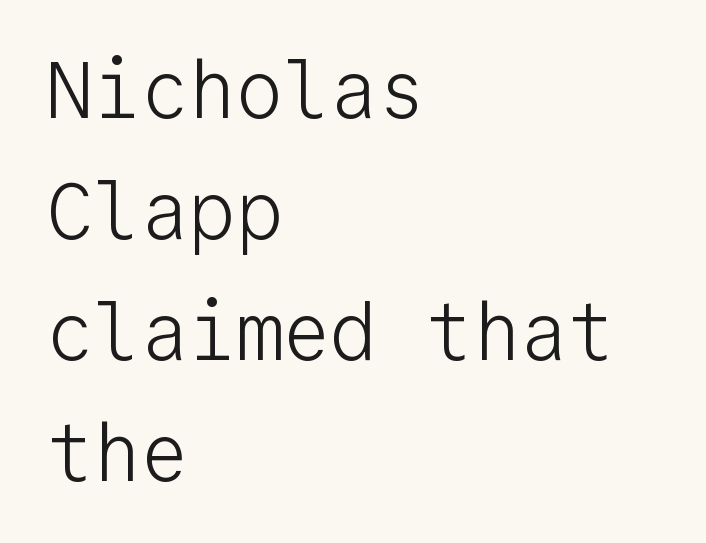
{"serif": "no", "italic": "no", "bold": "no", "weight": "light", "width": "normal", "stroke_contrast": "low", "x_height": "medium", "monospaced": "yes", "underline": "no", "align": "left", "line_spacing": "normal", "line_spacing_ratio": 1.53, "letter_spacing": "normal", "letter_spacing_em": 0.0, "glyph_px": 79}
